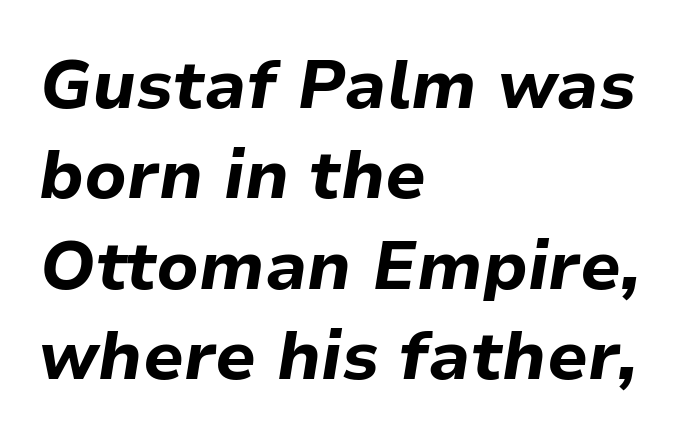
The image shows 68 px bold type, italic (leaning right); set left-aligned, normal line spacing (1.33x), normal letter spacing, not underlined; low stroke contrast and a medium x-height.
